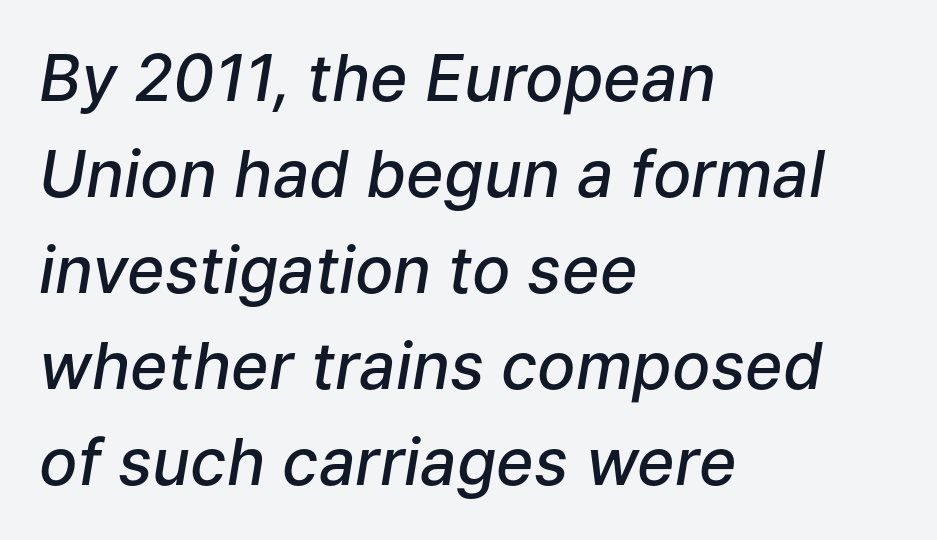
{"italic": "yes", "lean": "right", "slant_degrees": 9, "bold": "semi", "weight": "semibold", "width": "normal", "stroke_contrast": "low", "x_height": "medium", "monospaced": "no", "underline": "no", "align": "left", "line_spacing": "normal", "line_spacing_ratio": 1.5, "letter_spacing": "normal", "letter_spacing_em": 0.0, "glyph_px": 64}
